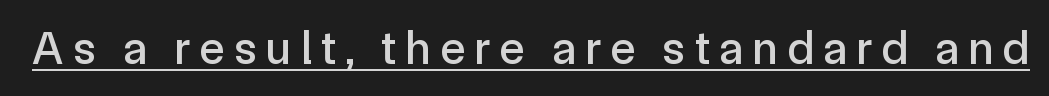
Q: Is the text italic (slanted)? A: No, it is upright.
Q: Is the typeface a serif or a sans-serif typeface? A: Sans-serif.
Q: Is the text underlined? A: Yes.
Q: Is the spacing between letters normal or unusually wide? A: Unusually wide.
Q: Width (condensed, normal, or wide)? A: Normal.
Q: x-height? A: Medium.
Q: Monospaced? A: No.
